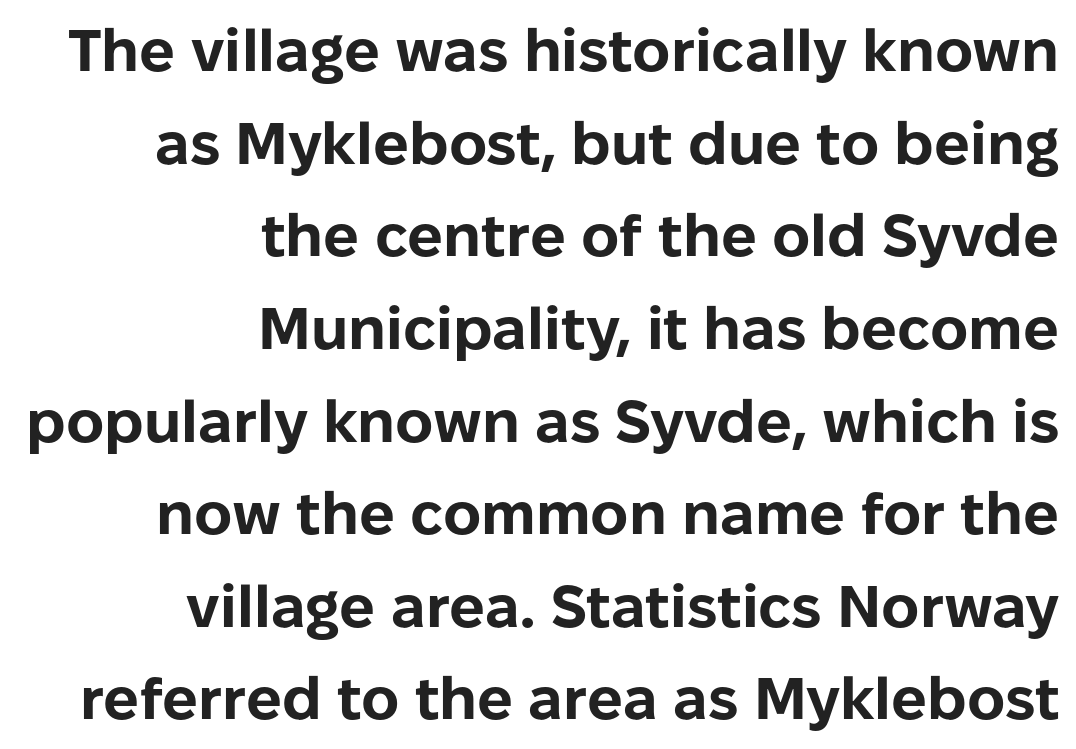
These lines are set flush right with a ragged left edge. Spacing between characters is what you'd get straight out of the box. The glyphs are unaccompanied by any horizontal stroke below them. The letters are bold, with thick, heavy strokes. Italic: no, the glyphs are upright roman.
